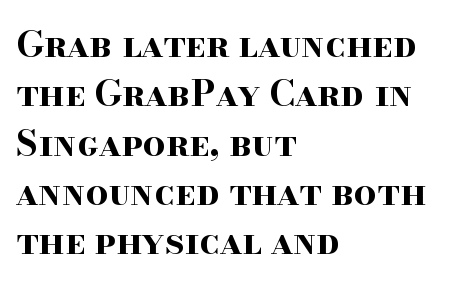
Old-style or modern, the face here clearly has serifs. A student would call this left alignment; a typographer would say flush left, rag right. These lines are rendered in a variable-pitch font. Nope, not italic — everything's standing straight. Honestly, the letter spacing is just normal — you wouldn't notice it. Descenders are the only things crossing below the line.
